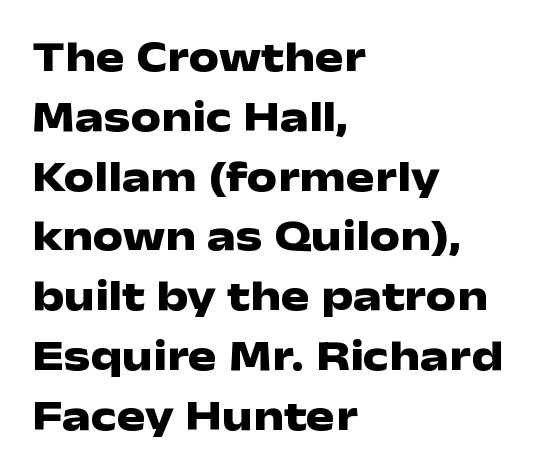
{"serif": "no", "italic": "no", "bold": "yes", "weight": "heavy", "width": "wide", "stroke_contrast": "low", "x_height": "medium", "monospaced": "no", "underline": "no", "align": "left", "line_spacing": "normal", "line_spacing_ratio": 1.39, "letter_spacing": "normal", "letter_spacing_em": 0.0, "glyph_px": 43}
